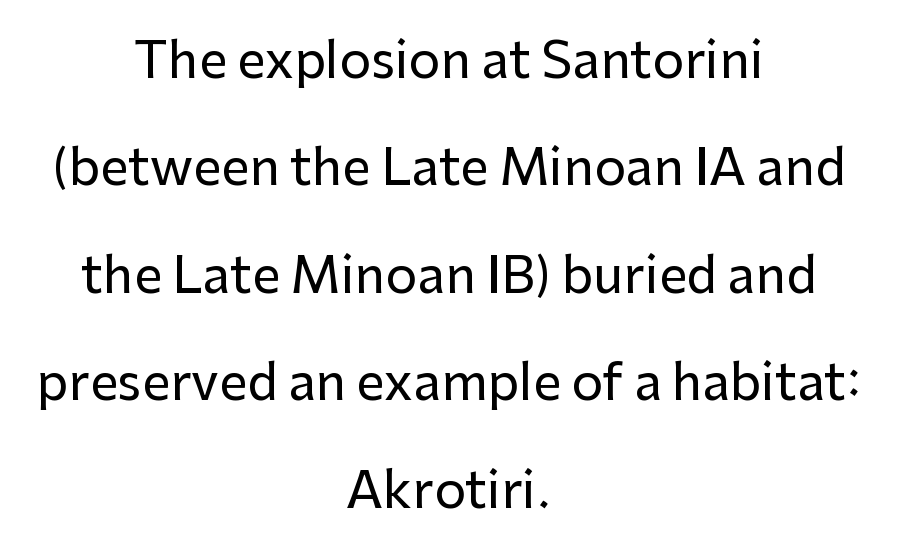
Q: Is the text italic (slanted)? A: No, it is upright.
Q: Is the typeface a serif or a sans-serif typeface? A: Sans-serif.
Q: Is the text underlined? A: No.
Q: How is the paragraph aligned? A: Centered.
Q: Is the spacing between letters normal or unusually wide? A: Normal.
Q: Is the spacing between lines tight, normal or loose? A: Loose.
Q: Width (condensed, normal, or wide)? A: Normal.
Q: Stroke contrast? A: Low.
Q: x-height? A: Medium.
Q: Monospaced? A: No.
